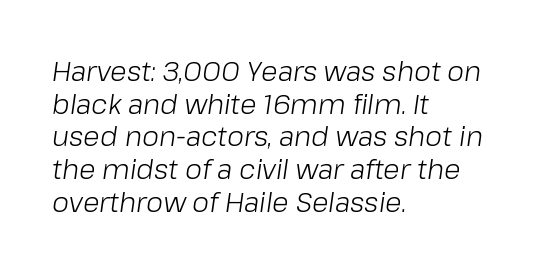
The image shows 27 px text type, italic (leaning right); set left-aligned, line spacing 1.21x, normal letter spacing, not underlined.
